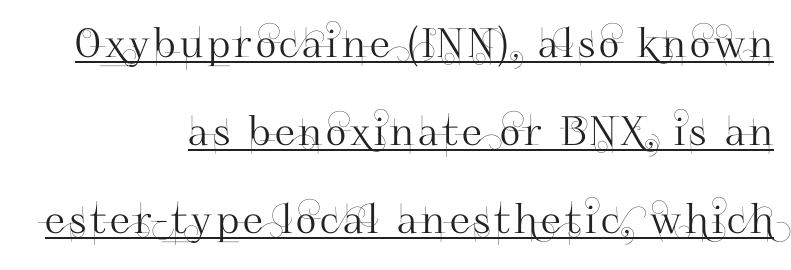
Q: Is the text italic (slanted)? A: No, it is upright.
Q: Is the typeface a serif or a sans-serif typeface? A: Sans-serif.
Q: Is the text underlined? A: Yes.
Q: How is the paragraph aligned? A: Right-aligned.
Q: Is the spacing between lines tight, normal or loose? A: Loose.
Q: Width (condensed, normal, or wide)? A: Normal.
Q: Stroke contrast? A: High.
Q: x-height? A: Small.
Q: Monospaced? A: No.
